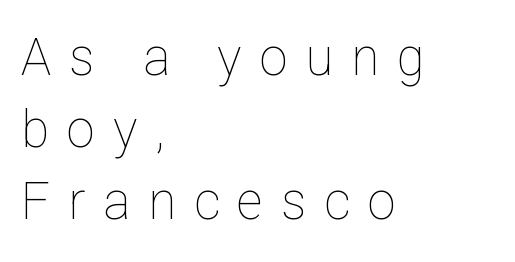
The image shows 51 px thin type, upright; set left-aligned, normal line spacing (1.41x), unusually wide letter spacing (+0.35 em), not underlined; low stroke contrast and a medium x-height.
